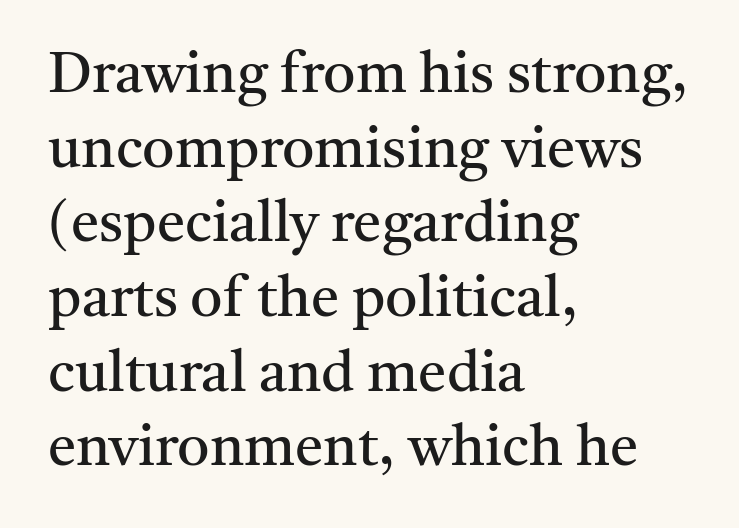
{"serif": "yes", "italic": "no", "bold": "no", "weight": "regular", "width": "normal", "stroke_contrast": "medium", "x_height": "medium", "monospaced": "no", "underline": "no", "align": "left", "line_spacing": "normal", "line_spacing_ratio": 1.31, "letter_spacing": "normal", "letter_spacing_em": 0.0, "glyph_px": 57}
